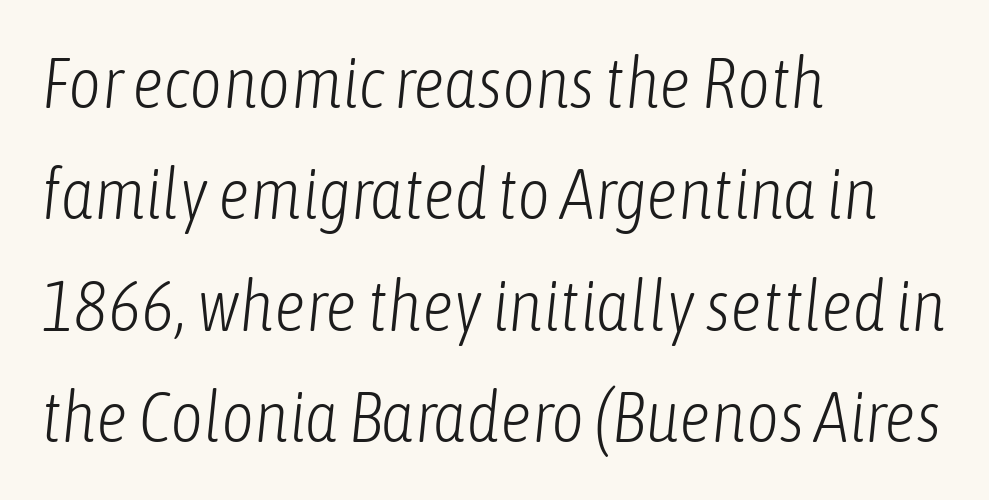
Q: Is the text bold? A: No.
Q: Is the text italic (slanted)? A: Yes, it leans right by about 6 degrees.
Q: Is the text underlined? A: No.
Q: How is the paragraph aligned? A: Left-aligned.
Q: Is the spacing between letters normal or unusually wide? A: Normal.
Q: Is the spacing between lines tight, normal or loose? A: Normal.
Q: Width (condensed, normal, or wide)? A: Condensed.
Q: Stroke contrast? A: Low.
Q: x-height? A: Medium.
Q: Monospaced? A: No.
